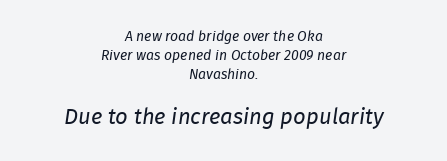
The image shows 22 px text type, italic (leaning right); set centered, normal line spacing (1.34x), normal letter spacing, not underlined; the second (bottom) block is 1.57x larger.
